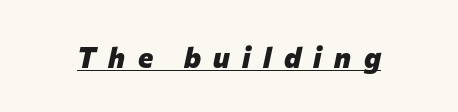
The rendering uses natural spacing where letterforms have individual widths. The face used here has a pronounced slope to its letters. Does a line run under the words? Yes, clearly. Observe the wide spacing: letters keep a clear distance from each other.
